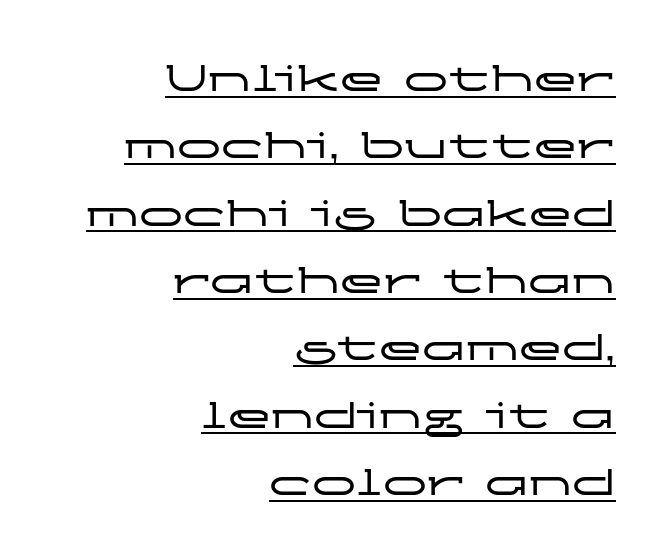
Students, note that the glyphs here touch the page at normal intervals. Is the block centered? No — it sits flush against the right margin. Note the varied advance widths — an 'i' is clearly narrower than an 'm'. A typesetter would mark this as roman, not italic.
